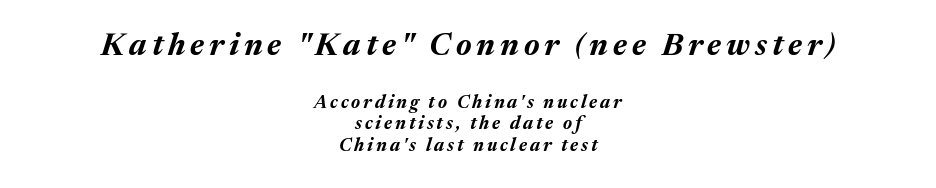
{"italic": "yes", "lean": "right", "slant_degrees": 17, "bold": "yes", "weight": "bold", "width": "normal", "stroke_contrast": "medium", "x_height": "medium", "monospaced": "no", "underline": "no", "align": "center", "line_spacing_ratio": 1.19, "larger_block": "first", "size_ratio": 1.72, "glyph_px": 31}
